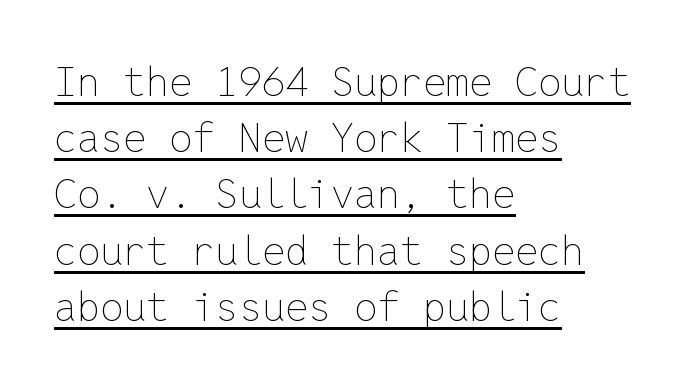
Notice how descenders clear the ascenders below comfortably — that's standard leading. Counters stay open thanks to moderate or lighter strokes. This sample carries an underscore along the baseline area. The lines in this sample share a left origin and differ only in where they stop.
